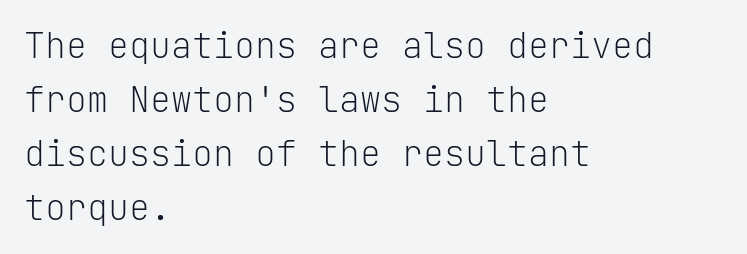
{"serif": "no", "italic": "no", "bold": "no", "weight": "light", "width": "normal", "stroke_contrast": "low", "x_height": "medium", "monospaced": "yes", "underline": "no", "align": "left", "line_spacing": "normal", "line_spacing_ratio": 1.54, "letter_spacing": "normal", "letter_spacing_em": 0.0, "glyph_px": 35}
